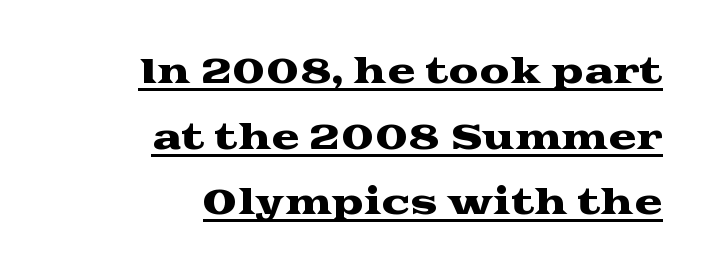
The image shows 34 px wide serif type, upright; set right-aligned, loose line spacing (1.93x), normal letter spacing, underlined; medium stroke contrast and a medium x-height.
